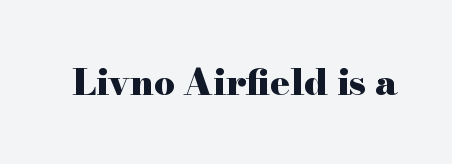
Q: Is the text bold? A: Yes.
Q: Is the text italic (slanted)? A: No, it is upright.
Q: Is the typeface a serif or a sans-serif typeface? A: Serif.
Q: Is the text underlined? A: No.
Q: Is the spacing between letters normal or unusually wide? A: Normal.
Q: Width (condensed, normal, or wide)? A: Wide.
Q: Stroke contrast? A: High.
Q: x-height? A: Small.
Q: Monospaced? A: No.
